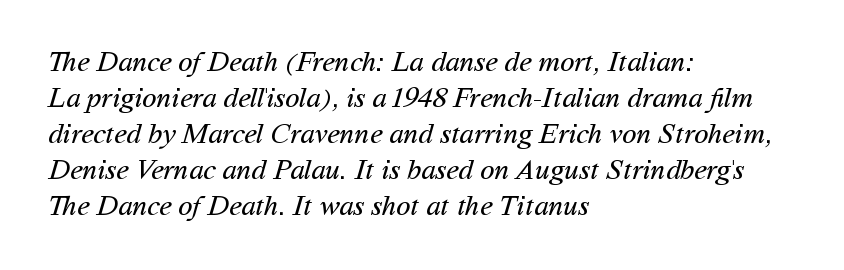
The image shows 29 px regular-weight sans-serif type; set left-aligned, line spacing 1.24x, normal letter spacing, not underlined; medium stroke contrast and a medium x-height.
